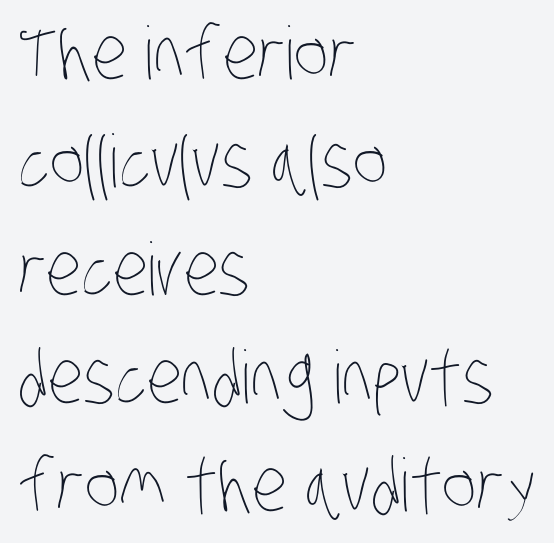
{"bold": "no", "weight": "thin", "width": "condensed", "stroke_contrast": "low", "x_height": "large", "monospaced": "no", "underline": "no", "align": "left", "line_spacing": "normal", "line_spacing_ratio": 1.48, "letter_spacing": "normal", "letter_spacing_em": 0.0, "glyph_px": 73}
